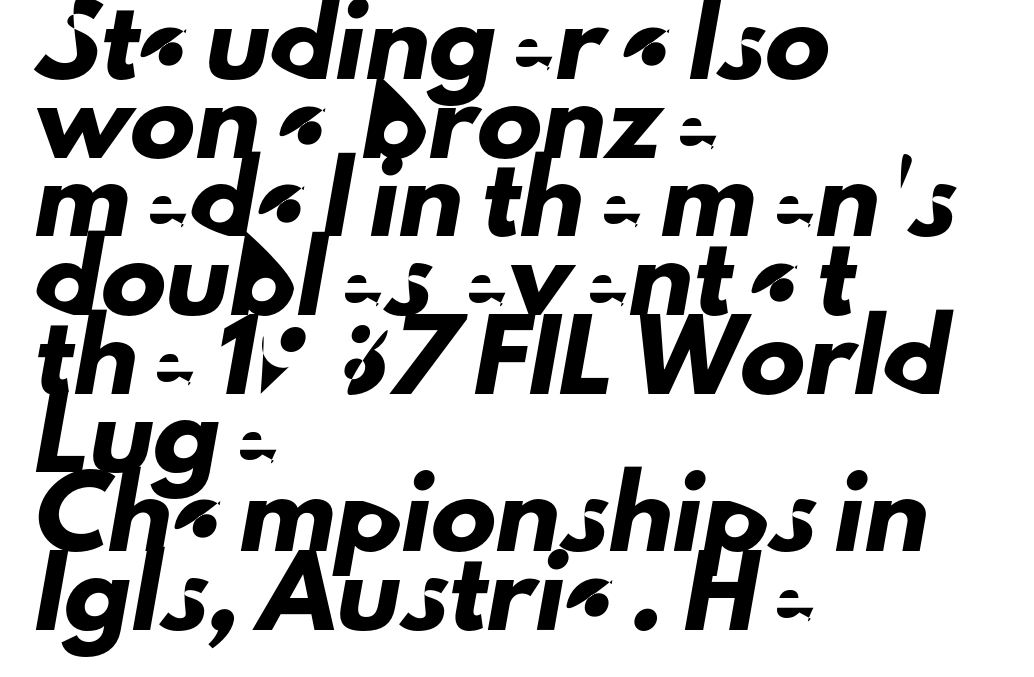
The image shows 65 px sans-serif type; set left-aligned, line spacing 1.21x, normal letter spacing, not underlined; low stroke contrast and a small x-height.
